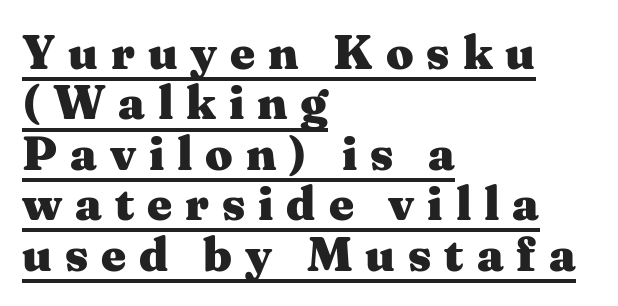
The image shows 48 px heavy, wide serif type, upright; set left-aligned, tight line spacing (1.05x), unusually wide letter spacing (+0.27 em), underlined; medium stroke contrast and a medium x-height.
